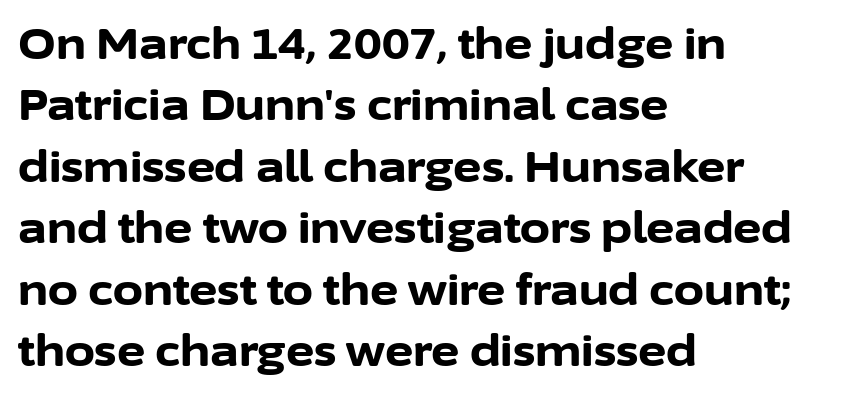
You can tell from the bare stems that sans-serif type was used. Descenders are the only things crossing below the line. A student would call this left alignment; a typographer would say flush left, rag right. Think of a printed novel: that variable character pitch is what you see here. Designer's note — italics off, roman on. Line spacing here is normal.
